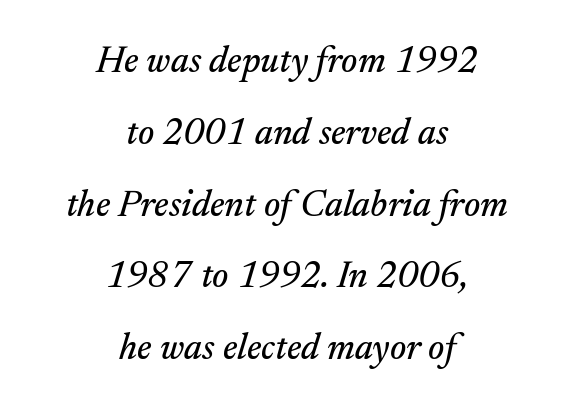
The image shows 37 px serif type, italic (leaning right); set centered, loose line spacing (1.94x), normal letter spacing, not underlined; medium stroke contrast and a small x-height.
